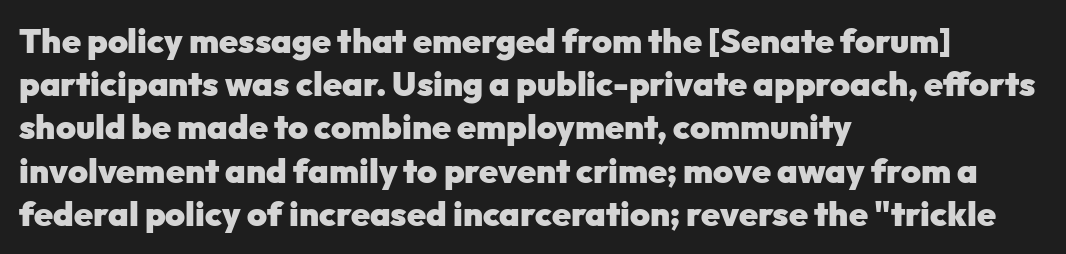
Each letter keeps its own natural width here, so spacing adapts to shape. This sample uses an upright cut, with every glyph sitting square on the baseline. Reading down the column, the eye jumps a familiar distance to each next line. This is sans-serif lettering, the kind often seen on screens and signage.
